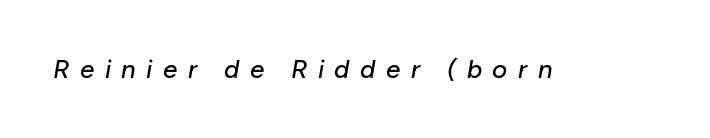
Lines of text with bare space underneath. You could only call the tracking loose — the letters float apart. Characters are canted at an angle relative to the baseline's perpendicular.
